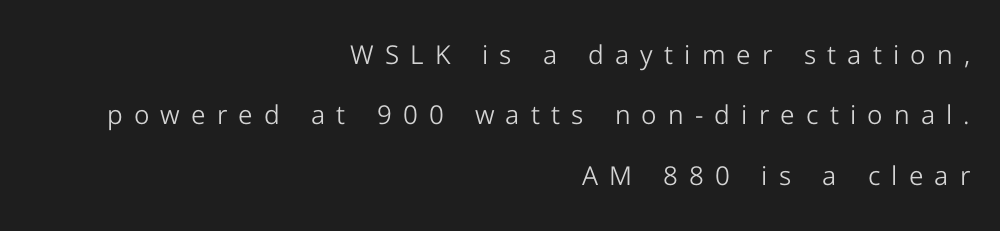
Q: Is the text bold? A: No.
Q: Is the text italic (slanted)? A: No, it is upright.
Q: Is the text underlined? A: No.
Q: How is the paragraph aligned? A: Right-aligned.
Q: Is the spacing between letters normal or unusually wide? A: Unusually wide.
Q: Is the spacing between lines tight, normal or loose? A: Loose.
